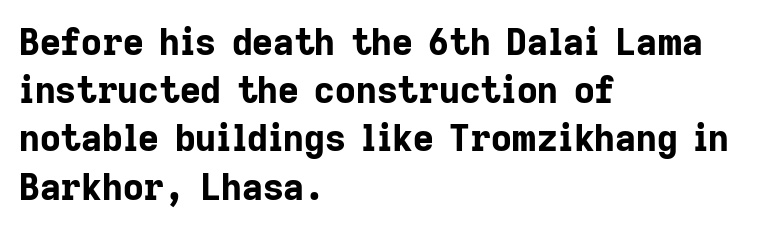
Are there feet on the stems? There aren't — it's a sans. Bold? Absolutely — the strokes are thick and heavy. In CSS terms this would be text-align: left. Quick note: interline space is typical.
